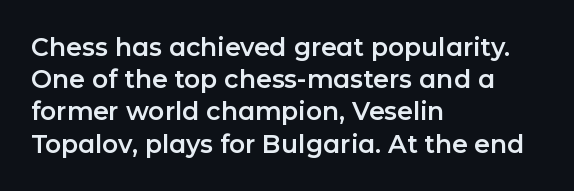
No italicization has been applied; the sample stays upright. This sample uses plain, unmodified letter spacing. Decoration check: the copy has no underline. The typesetter chose a ragged-right arrangement here. Interline gaps are of average width in this sample.
